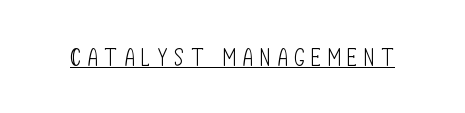
The image shows 24 px text type, upright; set unusually wide letter spacing (+0.31 em), underlined.
